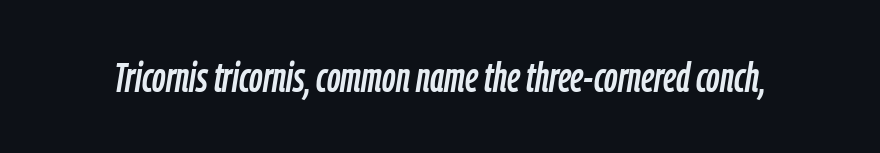
The image shows 42 px condensed type, italic (leaning right); set normal letter spacing, not underlined; low stroke contrast and a medium x-height.
